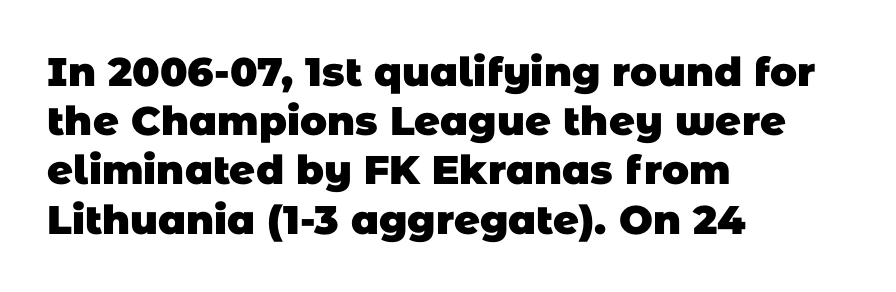
Q: Is the text bold? A: Yes.
Q: Is the typeface a serif or a sans-serif typeface? A: Sans-serif.
Q: Is the text underlined? A: No.
Q: How is the paragraph aligned? A: Left-aligned.
Q: Is the spacing between letters normal or unusually wide? A: Normal.
Q: Width (condensed, normal, or wide)? A: Normal.
Q: Stroke contrast? A: Low.
Q: x-height? A: Large.
Q: Monospaced? A: No.
